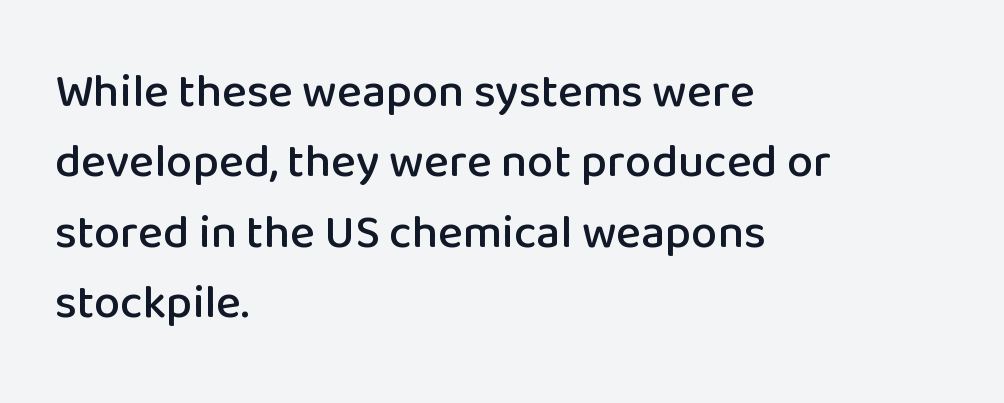
The image shows 47 px sans-serif type, upright; set left-aligned, normal line spacing (1.5x), normal letter spacing, not underlined; low stroke contrast and a medium x-height.
